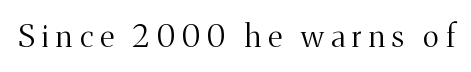
Upright lettering throughout. A typesetter would call this proportional, since set widths differ per character. The letters carry serifs — small finishing strokes at the ends of their stems. The area under the type is left untouched. Substantial extra tracking has been applied to these lines. The letterforms sit at book weight or below.
